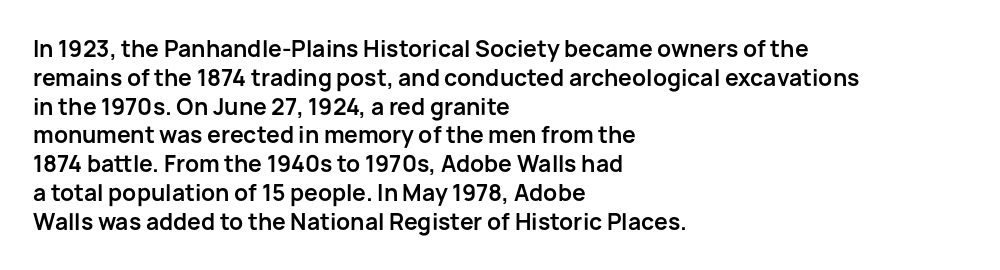
{"italic": "no", "bold": "yes", "underline": "no", "align": "left", "line_spacing": "normal", "line_spacing_ratio": 1.31, "letter_spacing": "normal", "letter_spacing_em": 0.0, "glyph_px": 22}
